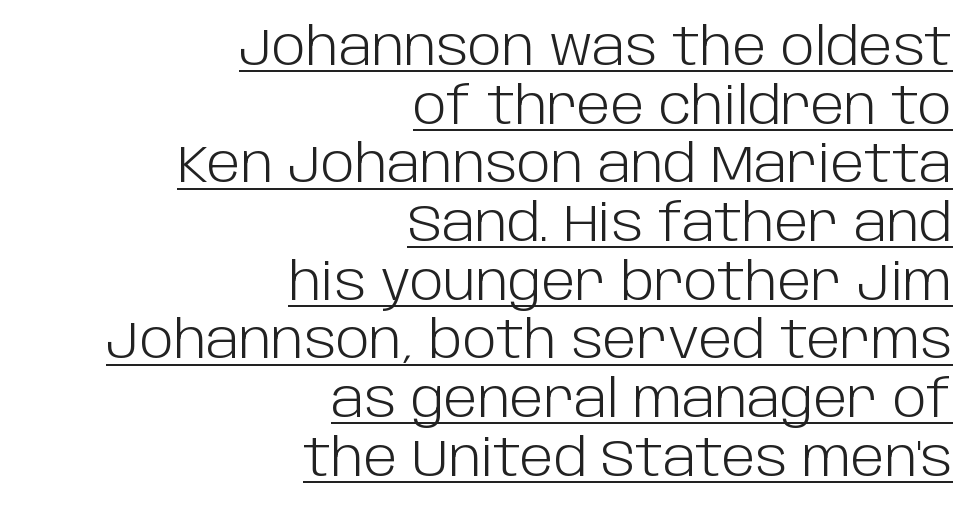
To sum up the face: it is a sans, with no serifs. The vertical gap from one line to the next is small. Spacing verdict: proportional, widths tailored to each character. Ascenders rise straight up at ninety degrees. The compositor pushed each line to the right boundary. Observe the ordinary spacing: letters are neighbours, not strangers.
